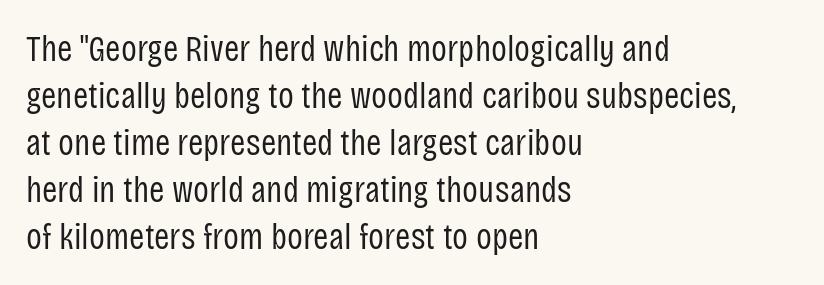
The image shows 37 px regular-weight, condensed sans-serif type, upright; set left-aligned, normal line spacing (1.27x), normal letter spacing, not underlined; low stroke contrast and a large x-height.
